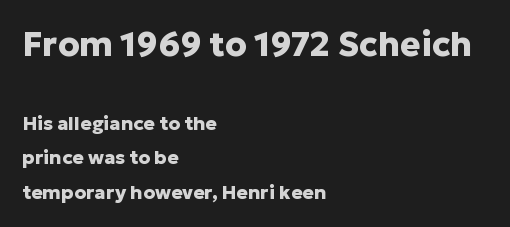
The image shows 34 px heavy sans-serif type, upright; set left-aligned, line spacing 1.81x, normal letter spacing, not underlined; the first (top) block is 1.79x larger; low stroke contrast and a medium x-height.
